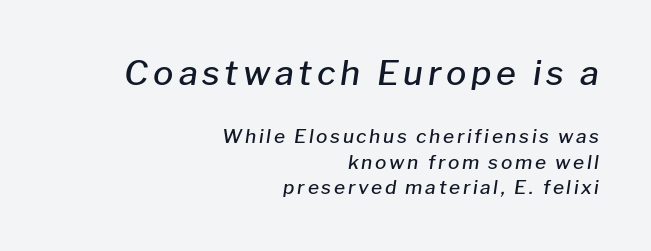
Regular leading. Right-aligned paragraph, ragged on the left. Large over small — that's the arrangement of the two blocks here. This sample uses an oblique cut, with every glyph tilted off the vertical.
